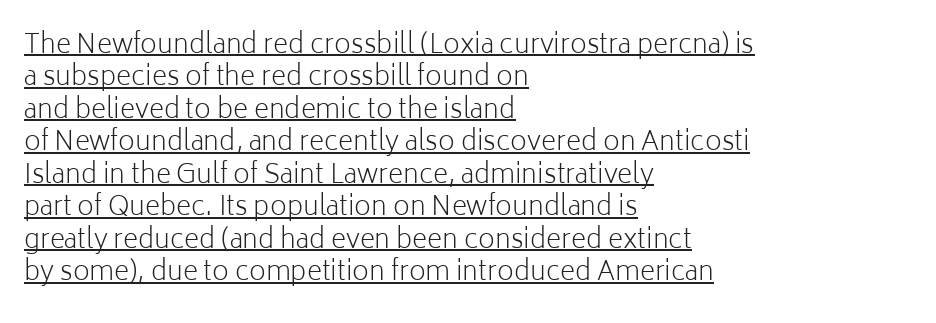
Q: Is the text bold? A: No.
Q: Is the text italic (slanted)? A: No, it is upright.
Q: Is the text underlined? A: Yes.
Q: How is the paragraph aligned? A: Left-aligned.
Q: Is the spacing between letters normal or unusually wide? A: Normal.
Q: Is the spacing between lines tight, normal or loose? A: Normal.
